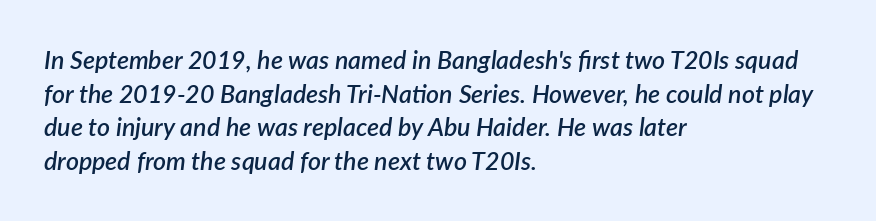
{"italic": "yes", "lean": "right", "slant_degrees": 7, "bold": "semi", "underline": "no", "align": "left", "line_spacing": "normal", "line_spacing_ratio": 1.35, "letter_spacing": "normal", "letter_spacing_em": 0.0, "glyph_px": 25}
